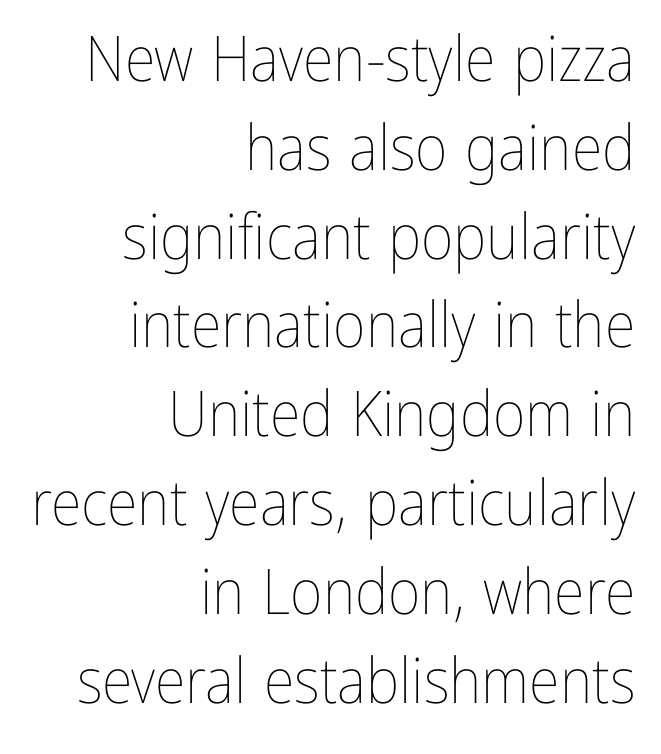
Q: Is the text bold? A: No.
Q: Is the text italic (slanted)? A: No, it is upright.
Q: Is the text underlined? A: No.
Q: How is the paragraph aligned? A: Right-aligned.
Q: Is the spacing between letters normal or unusually wide? A: Normal.
Q: Is the spacing between lines tight, normal or loose? A: Normal.
Q: Width (condensed, normal, or wide)? A: Condensed.
Q: Stroke contrast? A: Low.
Q: x-height? A: Medium.
Q: Monospaced? A: No.
